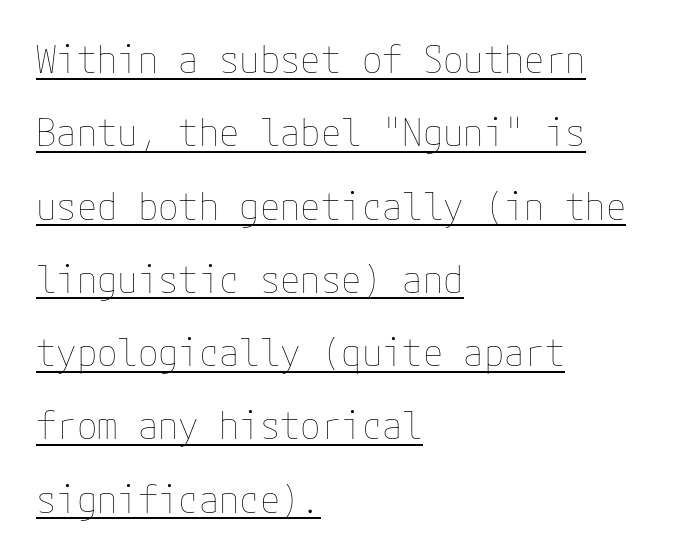
The image shows 37 px thin type, upright; set left-aligned, loose line spacing (1.98x), normal letter spacing, underlined; low stroke contrast and a medium x-height.
